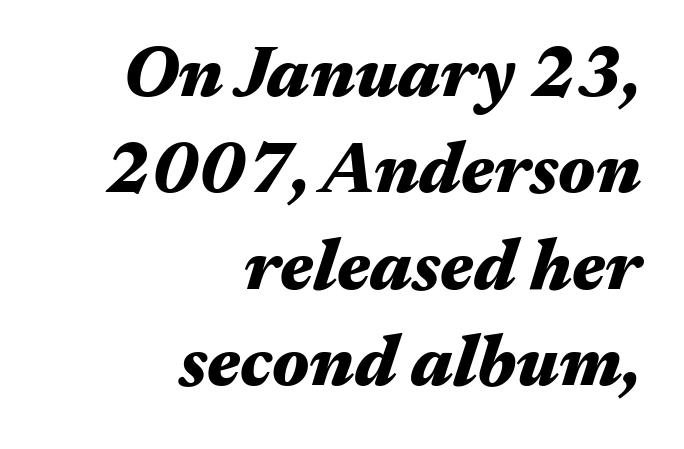
{"italic": "yes", "lean": "right", "slant_degrees": 17, "bold": "yes", "weight": "heavy", "width": "wide", "stroke_contrast": "medium", "x_height": "medium", "monospaced": "no", "underline": "no", "align": "right", "line_spacing": "normal", "line_spacing_ratio": 1.34, "letter_spacing": "normal", "letter_spacing_em": 0.0, "glyph_px": 72}
